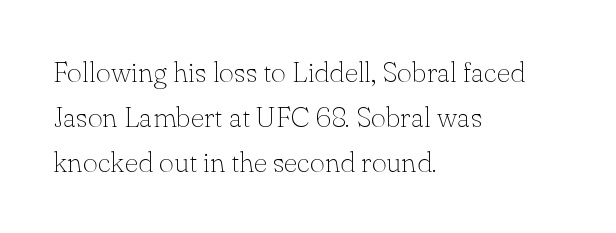
{"serif": "yes", "italic": "no", "bold": "no", "weight": "thin", "width": "normal", "stroke_contrast": "low", "x_height": "small", "monospaced": "no", "underline": "no", "align": "left", "line_spacing": "normal", "line_spacing_ratio": 1.55, "letter_spacing": "normal", "letter_spacing_em": 0.0, "glyph_px": 29}
